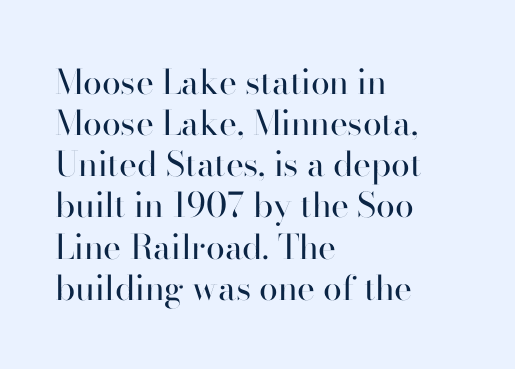
{"serif": "no", "italic": "no", "bold": "no", "weight": "regular", "width": "normal", "stroke_contrast": "high", "x_height": "small", "monospaced": "no", "underline": "no", "align": "left", "line_spacing_ratio": 1.21, "letter_spacing": "normal", "letter_spacing_em": 0.0, "glyph_px": 34}
